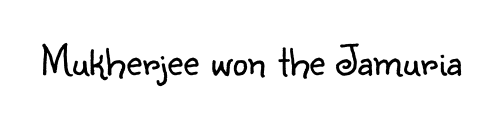
{"serif": "no", "italic": "no", "bold": "no", "weight": "light", "width": "normal", "stroke_contrast": "low", "x_height": "small", "monospaced": "no", "underline": "no", "letter_spacing": "normal", "letter_spacing_em": 0.0, "glyph_px": 44}
